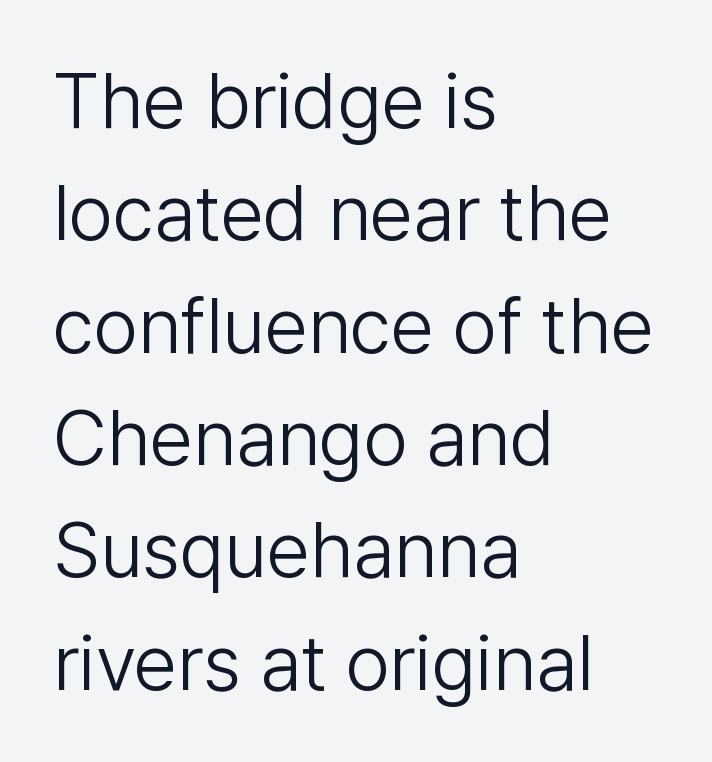
Q: Is the text bold? A: No.
Q: Is the text italic (slanted)? A: No, it is upright.
Q: Is the typeface a serif or a sans-serif typeface? A: Sans-serif.
Q: Is the text underlined? A: No.
Q: How is the paragraph aligned? A: Left-aligned.
Q: Is the spacing between letters normal or unusually wide? A: Normal.
Q: Is the spacing between lines tight, normal or loose? A: Normal.
Q: Width (condensed, normal, or wide)? A: Normal.
Q: Stroke contrast? A: Low.
Q: x-height? A: Medium.
Q: Monospaced? A: No.
